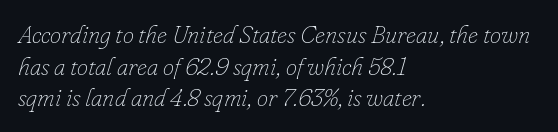
Q: Is the text bold? A: No.
Q: Is the text italic (slanted)? A: Yes, it leans right by about 16 degrees.
Q: Is the text underlined? A: No.
Q: How is the paragraph aligned? A: Left-aligned.
Q: Is the spacing between letters normal or unusually wide? A: Normal.
Q: Is the spacing between lines tight, normal or loose? A: Normal.
